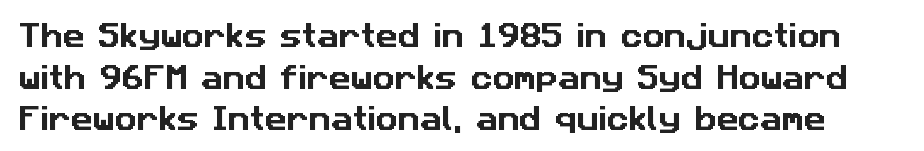
Q: Is the text underlined? A: No.
Q: Is the spacing between letters normal or unusually wide? A: Normal.
Q: Is the spacing between lines tight, normal or loose? A: Normal.
